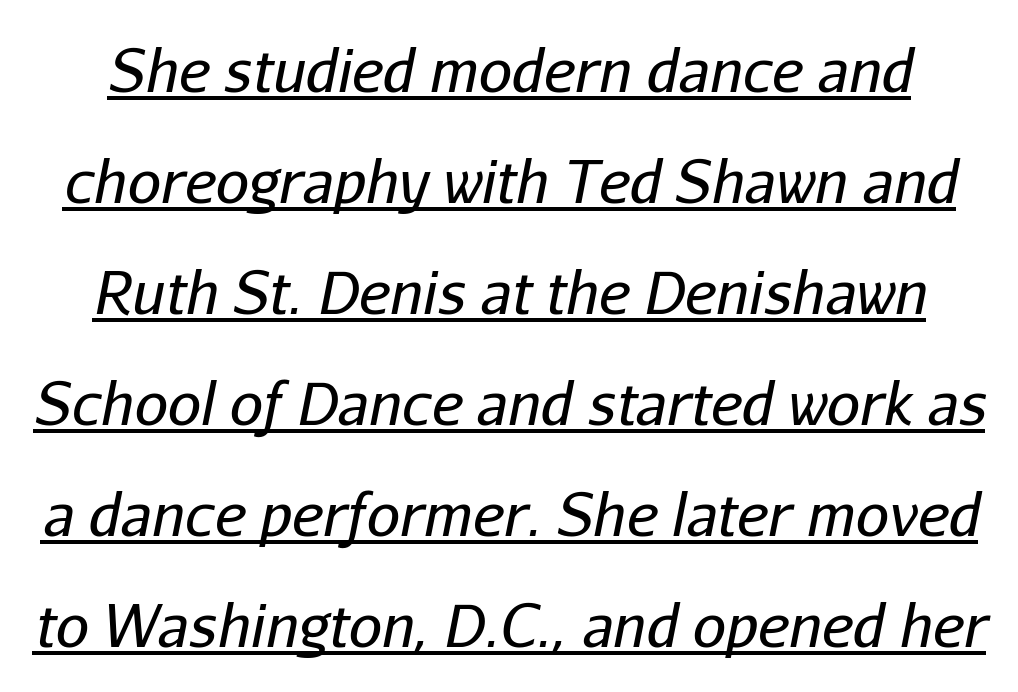
{"italic": "yes", "lean": "right", "slant_degrees": 11, "bold": "no", "weight": "regular", "width": "normal", "stroke_contrast": "low", "x_height": "medium", "monospaced": "no", "underline": "yes", "line_spacing_ratio": 1.88, "letter_spacing": "normal", "letter_spacing_em": 0.0, "glyph_px": 59}
